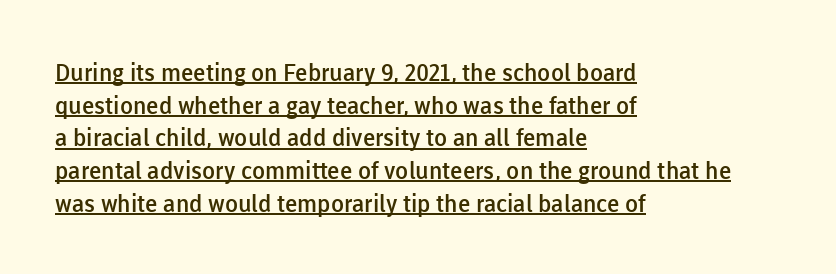
Here the glyphs are tracked normally, forming tight word shapes. Vertical strokes here are truly vertical. I'd describe the lettering as semibold — firm but not a full bold. The typesetter has applied underlining to the passage shown. Students, observe: this is what conventionally led text looks like.
